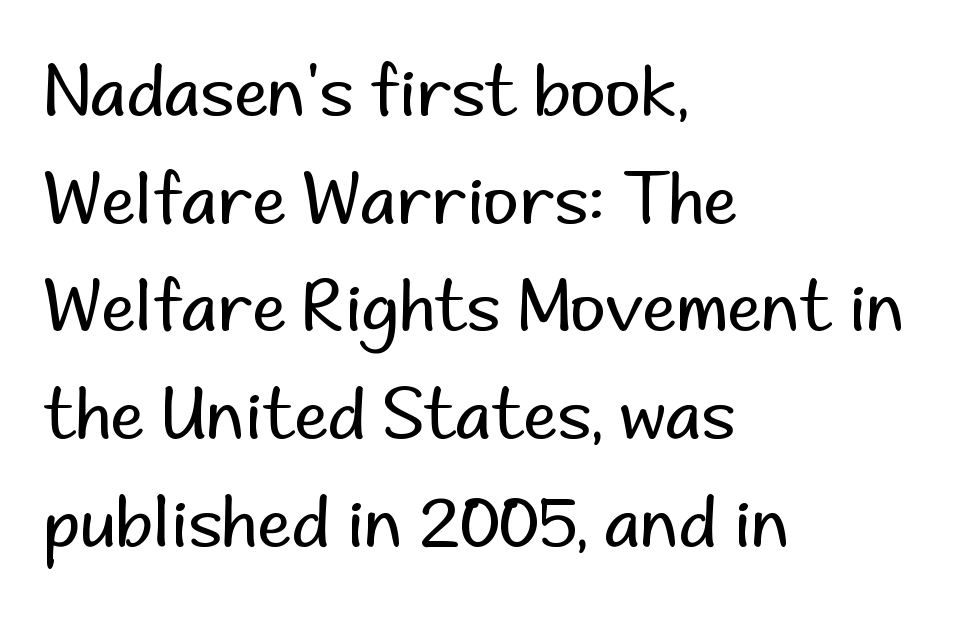
{"serif": "no", "italic": "no", "bold": "no", "weight": "regular", "width": "normal", "stroke_contrast": "low", "x_height": "small", "monospaced": "no", "underline": "no", "align": "left", "line_spacing": "normal", "line_spacing_ratio": 1.56, "letter_spacing": "normal", "letter_spacing_em": 0.0, "glyph_px": 69}
